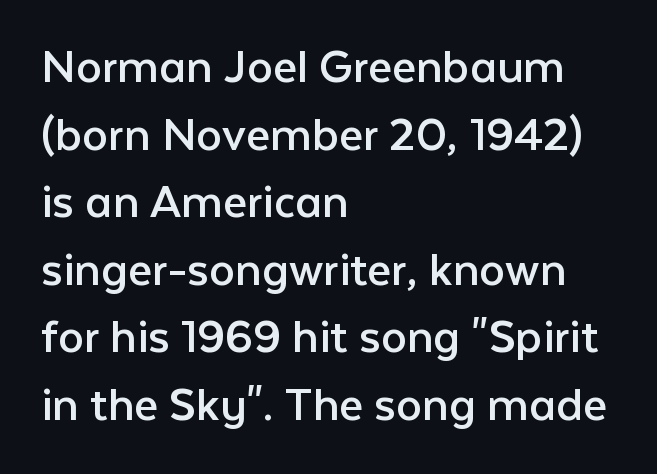
The letterforms sit shoulder to shoulder at normal distance. Stem width sits at or under what a default text font uses. Do the characters align in a grid? No, the font is proportional. Unlike italic type, these characters show no tilt at all. Leftover space on each line is placed entirely after the last word.
